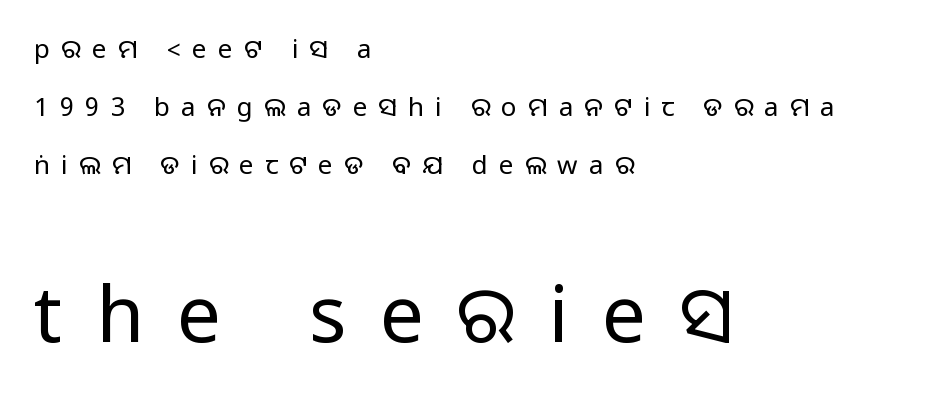
The lettering holds an erect, upright posture throughout. A typesetter would call this proportional, since set widths differ per character. There is plenty of visible air inserted between adjacent glyphs. Quick note: interline space is abundant.
